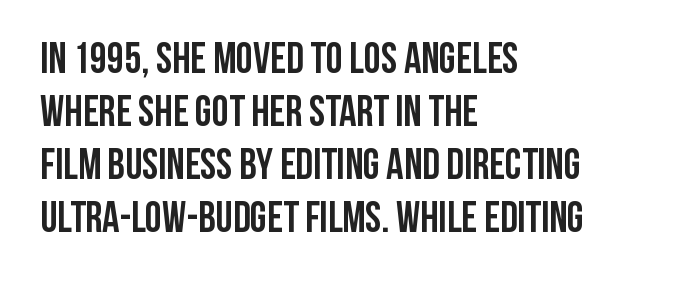
The image shows 43 px semibold, condensed sans-serif type, upright; set left-aligned, line spacing 1.23x, normal letter spacing, not underlined; low stroke contrast and a large x-height.
